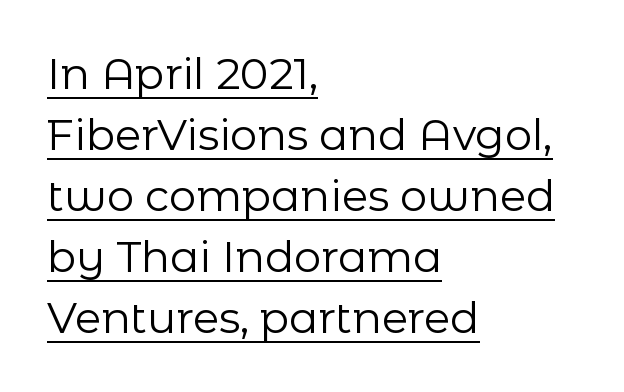
In terms of letterspacing, this is plain default setting. The glyphs in this specimen are sans serif. Upright lettering throughout. This sample has the flowing, uneven cadence of proportional lettering. Visually the block forms a straight wall on the left and a jagged coastline on the right. Does the leading feel generous? No, just average.
